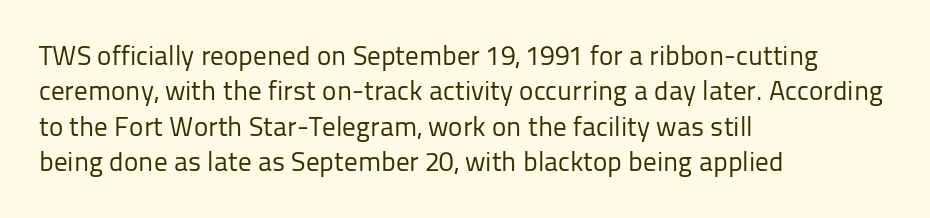
Q: Is the text bold? A: No.
Q: Is the text italic (slanted)? A: No, it is upright.
Q: Is the text underlined? A: No.
Q: How is the paragraph aligned? A: Left-aligned.
Q: Is the spacing between letters normal or unusually wide? A: Normal.
Q: Is the spacing between lines tight, normal or loose? A: Normal.
